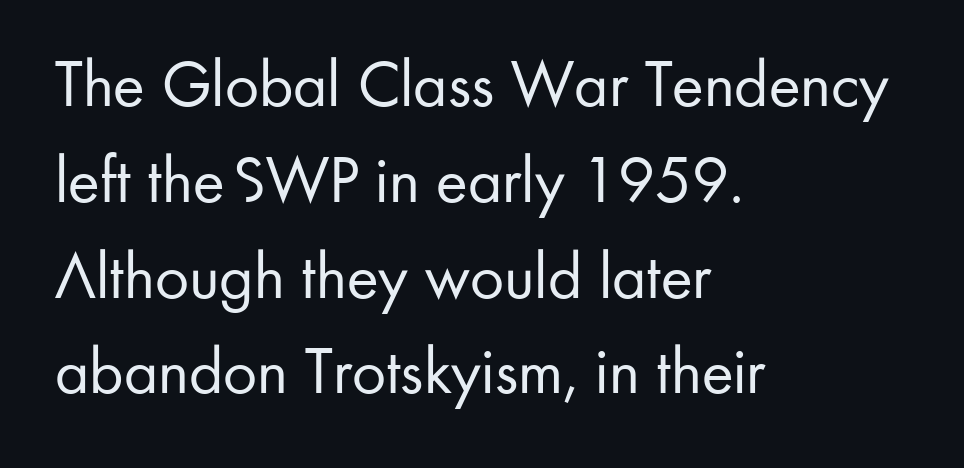
Q: Is the text bold? A: No.
Q: Is the text italic (slanted)? A: No, it is upright.
Q: Is the typeface a serif or a sans-serif typeface? A: Sans-serif.
Q: Is the text underlined? A: No.
Q: How is the paragraph aligned? A: Left-aligned.
Q: Is the spacing between letters normal or unusually wide? A: Normal.
Q: Is the spacing between lines tight, normal or loose? A: Normal.
Q: Width (condensed, normal, or wide)? A: Normal.
Q: Stroke contrast? A: Low.
Q: x-height? A: Small.
Q: Monospaced? A: No.
